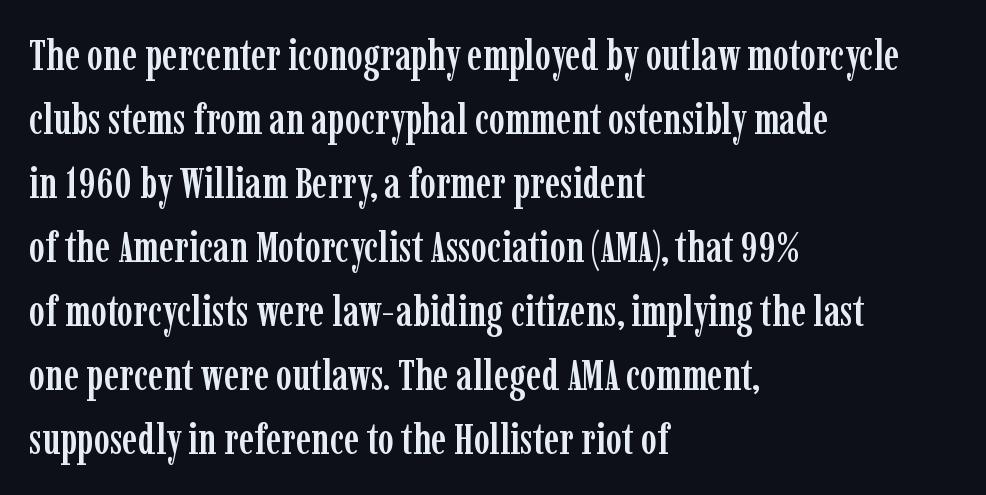
Q: Is the text italic (slanted)? A: No, it is upright.
Q: Is the typeface a serif or a sans-serif typeface? A: Serif.
Q: Is the text underlined? A: No.
Q: How is the paragraph aligned? A: Left-aligned.
Q: Is the spacing between letters normal or unusually wide? A: Normal.
Q: Is the spacing between lines tight, normal or loose? A: Normal.
Q: Width (condensed, normal, or wide)? A: Condensed.
Q: Stroke contrast? A: Low.
Q: x-height? A: Medium.
Q: Monospaced? A: No.
